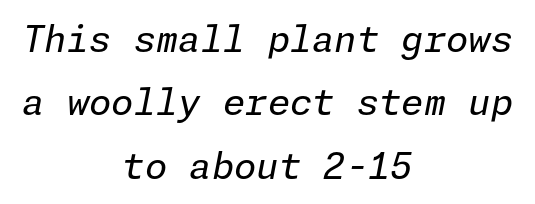
Q: Is the text bold? A: No.
Q: Is the text italic (slanted)? A: Yes, it leans right by about 11 degrees.
Q: Is the text underlined? A: No.
Q: How is the paragraph aligned? A: Centered.
Q: Is the spacing between letters normal or unusually wide? A: Normal.
Q: Width (condensed, normal, or wide)? A: Normal.
Q: Stroke contrast? A: Low.
Q: x-height? A: Medium.
